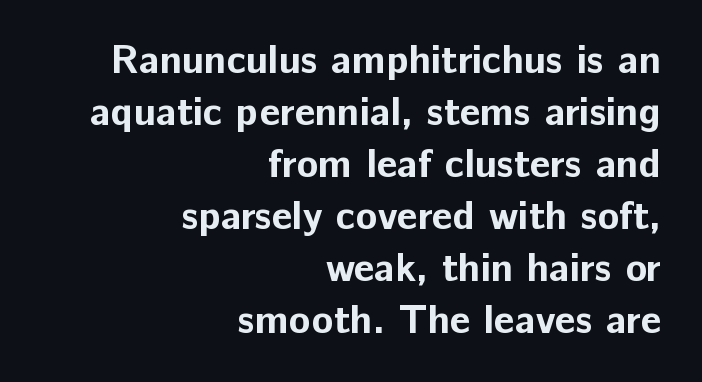
The paragraph shown leans on its right margin. The letterforms sit shoulder to shoulder at normal distance. Quick note: underline off. You could not count columns in this text — the font is proportionally spaced.
